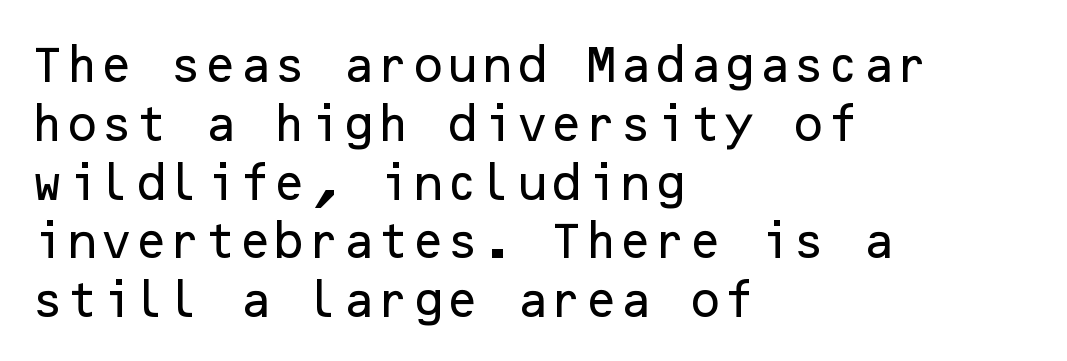
{"serif": "no", "italic": "no", "width": "normal", "stroke_contrast": "low", "x_height": "medium", "underline": "no", "align": "left", "line_spacing": "normal", "line_spacing_ratio": 1.47, "letter_spacing": "normal", "letter_spacing_em": 0.0, "glyph_px": 40}
